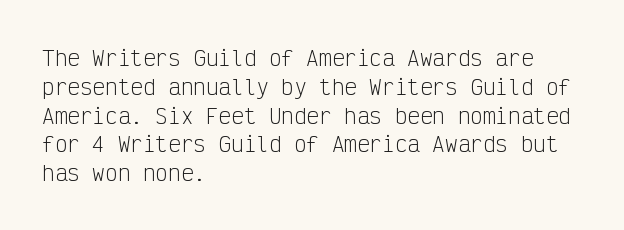
{"italic": "no", "bold": "no", "underline": "no", "align": "left", "line_spacing": "normal", "line_spacing_ratio": 1.37, "letter_spacing": "normal", "letter_spacing_em": 0.0, "glyph_px": 21}
